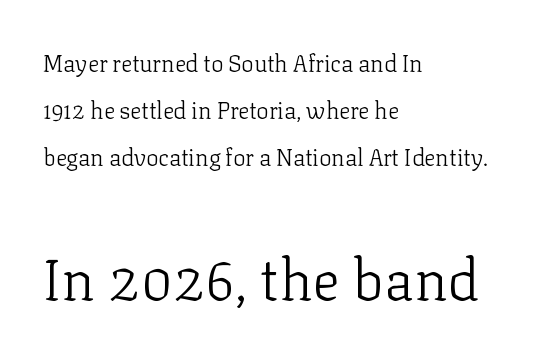
Q: Is the text bold? A: No.
Q: Is the text italic (slanted)? A: No, it is upright.
Q: Is the typeface a serif or a sans-serif typeface? A: Serif.
Q: Is the text underlined? A: No.
Q: How is the paragraph aligned? A: Left-aligned.
Q: Is the spacing between letters normal or unusually wide? A: Normal.
Q: Is the spacing between lines tight, normal or loose? A: Loose.
Q: Which block of text is set in a larger size, the first (top) or the second (bottom)? A: The second (bottom) one.
Q: Width (condensed, normal, or wide)? A: Normal.
Q: Stroke contrast? A: Low.
Q: x-height? A: Medium.
Q: Monospaced? A: No.
